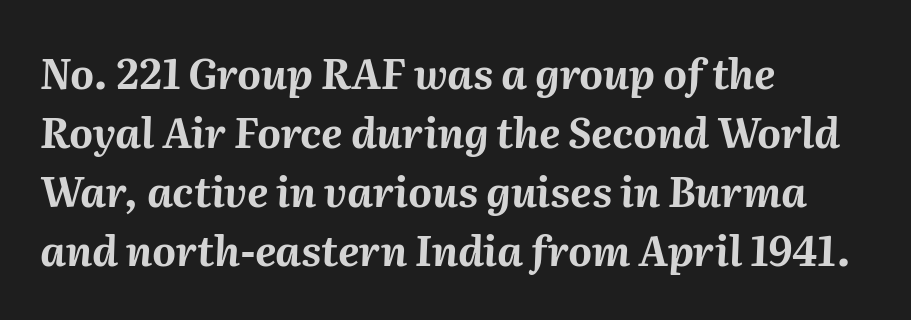
{"italic": "yes", "lean": "right", "slant_degrees": 2, "bold": "yes", "weight": "bold", "width": "normal", "stroke_contrast": "medium", "x_height": "medium", "monospaced": "no", "underline": "no", "align": "left", "line_spacing": "normal", "line_spacing_ratio": 1.44, "letter_spacing": "normal", "letter_spacing_em": 0.0, "glyph_px": 41}
